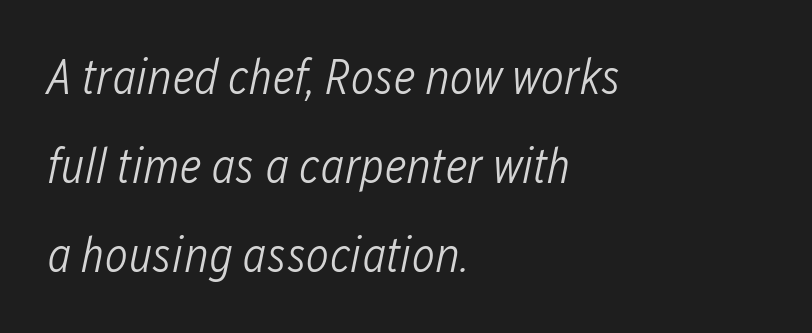
Q: Is the text bold? A: No.
Q: Is the text italic (slanted)? A: Yes, it leans right by about 12 degrees.
Q: Is the text underlined? A: No.
Q: How is the paragraph aligned? A: Left-aligned.
Q: Is the spacing between letters normal or unusually wide? A: Normal.
Q: Width (condensed, normal, or wide)? A: Condensed.
Q: Stroke contrast? A: Low.
Q: x-height? A: Medium.
Q: Monospaced? A: No.
